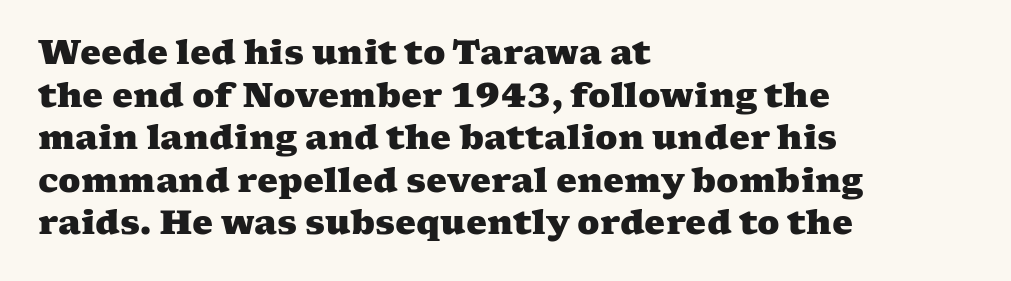
Q: Is the text bold? A: Yes.
Q: Is the typeface a serif or a sans-serif typeface? A: Serif.
Q: Is the text underlined? A: No.
Q: How is the paragraph aligned? A: Left-aligned.
Q: Is the spacing between letters normal or unusually wide? A: Normal.
Q: Is the spacing between lines tight, normal or loose? A: Normal.
Q: Width (condensed, normal, or wide)? A: Wide.
Q: Stroke contrast? A: Medium.
Q: x-height? A: Medium.
Q: Monospaced? A: No.
